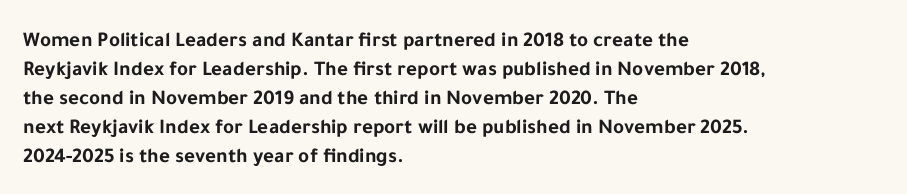
The lines are quadded left. These lines keep a tight, regular rhythm from letter to letter. The gap between lines stays unmarked. It's the straight-up-and-down kind of type. The rendering uses a moderate line-height, typical for paragraphs. Pretty heavy lettering here — definitely bold.
